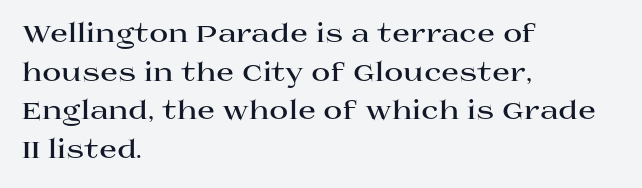
{"italic": "no", "bold": "yes", "underline": "no", "align": "left", "line_spacing": "normal", "line_spacing_ratio": 1.49, "letter_spacing": "normal", "letter_spacing_em": 0.0, "glyph_px": 26}
